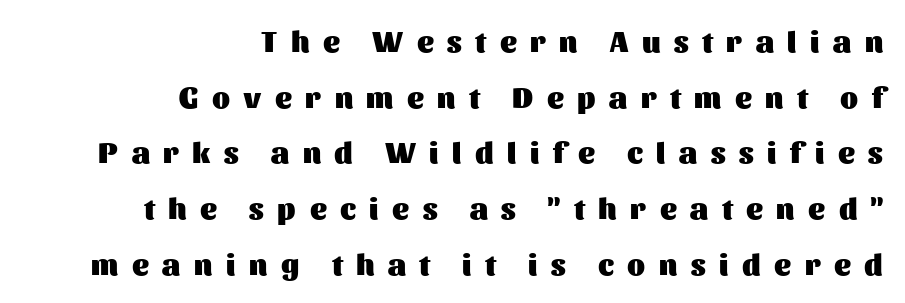
Visually the block forms a straight wall on the right and a jagged coastline on the left. You could only call the tracking loose — the letters float apart. The rendering uses a large line-height, opening up the rows. Every character sits straight up, as roman type does. In terms of weight, the rendering is a true, heavy bold.
